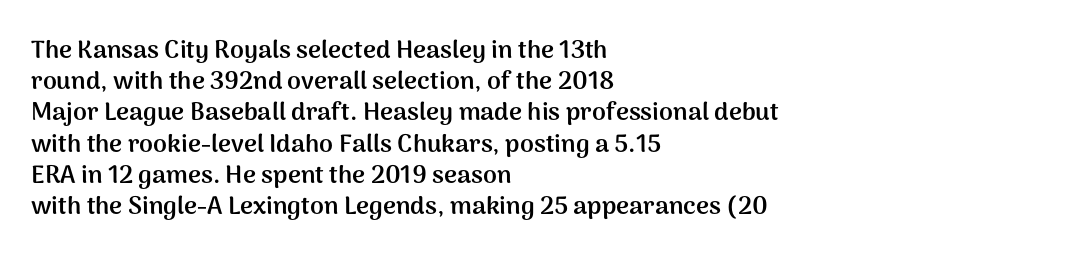
{"italic": "no", "bold": "yes", "underline": "no", "align": "left", "line_spacing": "normal", "line_spacing_ratio": 1.25, "letter_spacing": "normal", "letter_spacing_em": 0.0, "glyph_px": 25}
